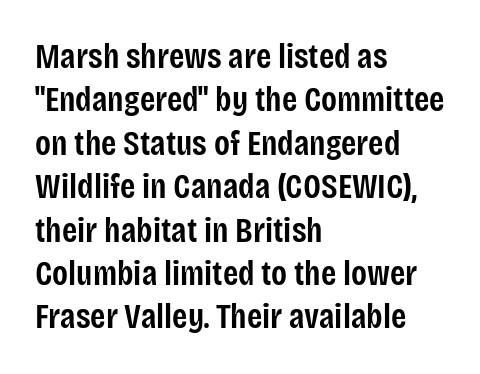
You could not count columns in this text — the font is proportionally spaced. Honestly, the letter spacing is just normal — you wouldn't notice it. The letters stand straight up with perfectly vertical stems. Heft: intermediate — a semibold. The ragged edge is on the right, which tells us the setting is flush left. What kind of face is this? One without serifs — a sans.
